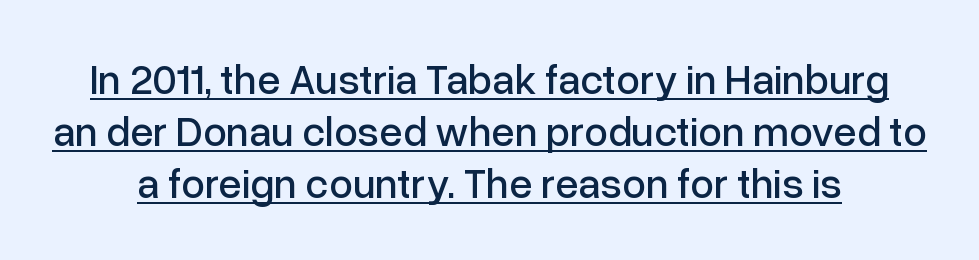
The image shows 42 px sans-serif type, upright; set line spacing 1.24x, normal letter spacing, underlined; low stroke contrast and a medium x-height.
